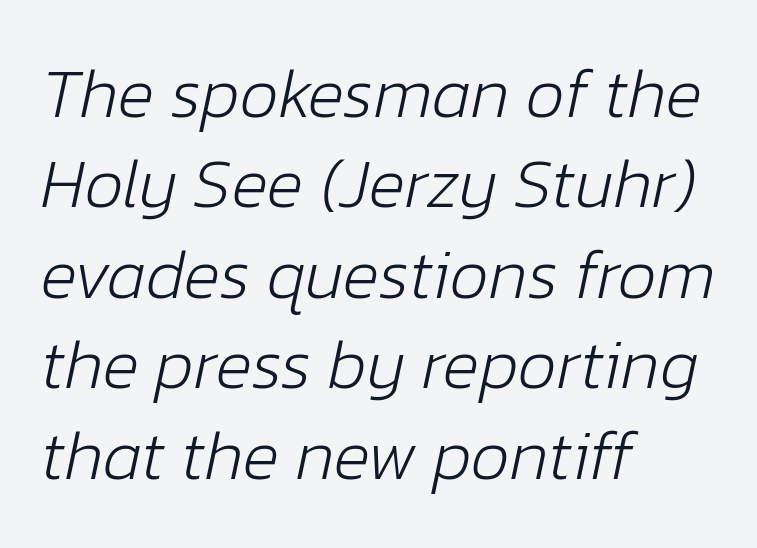
{"italic": "yes", "lean": "right", "slant_degrees": 12, "bold": "no", "weight": "light", "width": "normal", "stroke_contrast": "low", "x_height": "medium", "monospaced": "no", "underline": "no", "align": "left", "line_spacing": "normal", "line_spacing_ratio": 1.31, "letter_spacing": "normal", "letter_spacing_em": 0.0, "glyph_px": 69}
